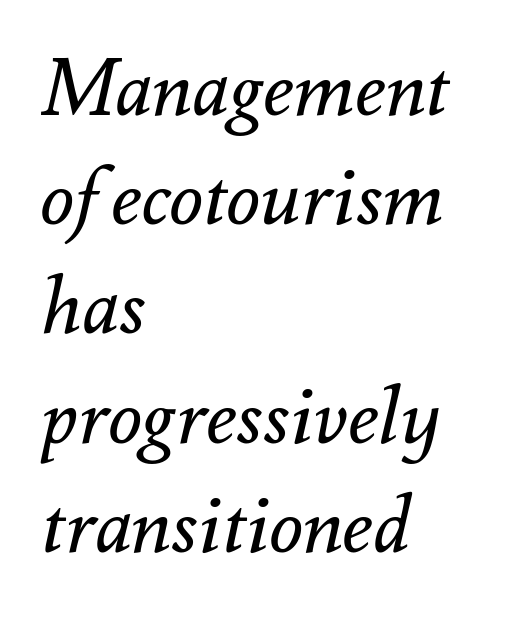
Q: Is the text bold? A: No.
Q: Is the text italic (slanted)? A: Yes, it leans right by about 12 degrees.
Q: Is the text underlined? A: No.
Q: How is the paragraph aligned? A: Left-aligned.
Q: Is the spacing between letters normal or unusually wide? A: Normal.
Q: Is the spacing between lines tight, normal or loose? A: Normal.
Q: Width (condensed, normal, or wide)? A: Normal.
Q: Stroke contrast? A: Medium.
Q: x-height? A: Small.
Q: Monospaced? A: No.
